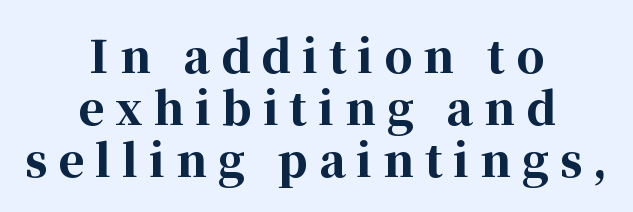
The image shows 44 px bold serif type, upright; set centered, line spacing 1.18x, unusually wide letter spacing (+0.25 em), not underlined; high stroke contrast and a medium x-height.
